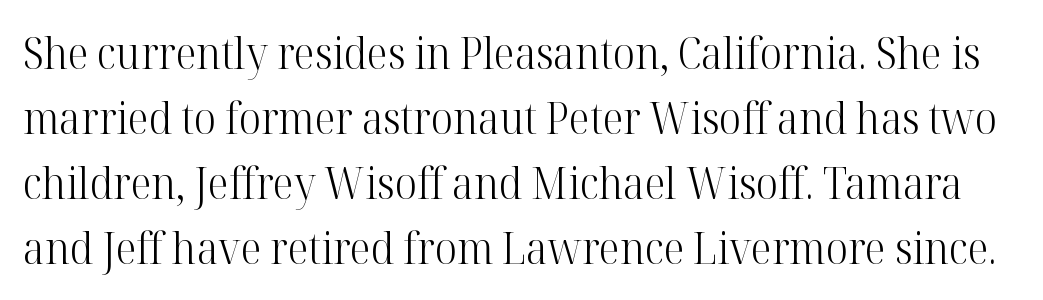
{"serif": "yes", "italic": "no", "bold": "no", "weight": "light", "width": "normal", "stroke_contrast": "high", "x_height": "medium", "monospaced": "no", "underline": "no", "line_spacing": "normal", "line_spacing_ratio": 1.51, "letter_spacing": "normal", "letter_spacing_em": 0.0, "glyph_px": 43}
